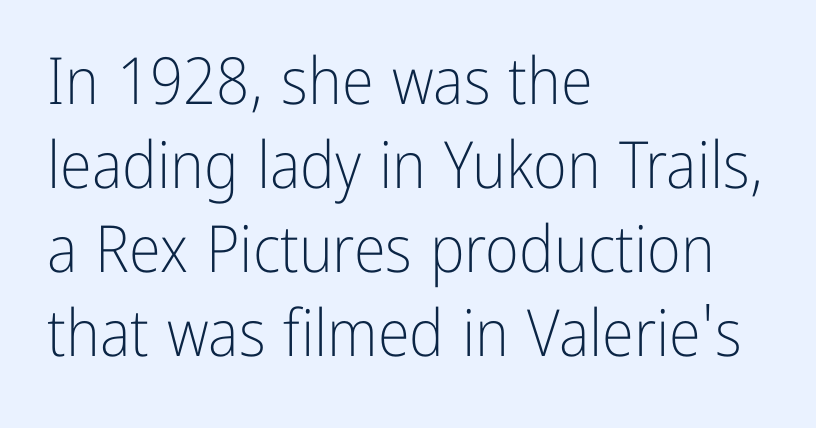
The image shows 65 px light, condensed sans-serif type, upright; set left-aligned, normal line spacing (1.29x), normal letter spacing, not underlined; low stroke contrast and a medium x-height.
